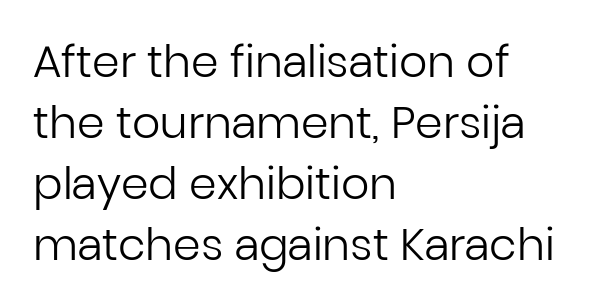
The paragraph shown leans on its left margin. The type is set solid horizontally, with unmodified tracking. The font is comparable to plain body text, perhaps lighter. Think of a printed novel: that variable character pitch is what you see here. The typeface chosen for these lines omits serifs. This is roman type, the default non-slanted kind.
